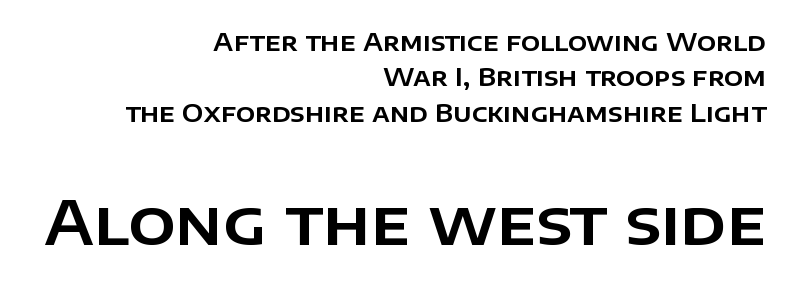
Q: Is the text italic (slanted)? A: No, it is upright.
Q: Is the typeface a serif or a sans-serif typeface? A: Sans-serif.
Q: Is the text underlined? A: No.
Q: How is the paragraph aligned? A: Right-aligned.
Q: Is the spacing between letters normal or unusually wide? A: Normal.
Q: Is the spacing between lines tight, normal or loose? A: Normal.
Q: Which block of text is set in a larger size, the first (top) or the second (bottom)? A: The second (bottom) one.
Q: Width (condensed, normal, or wide)? A: Normal.
Q: Stroke contrast? A: Low.
Q: x-height? A: Large.
Q: Monospaced? A: No.
